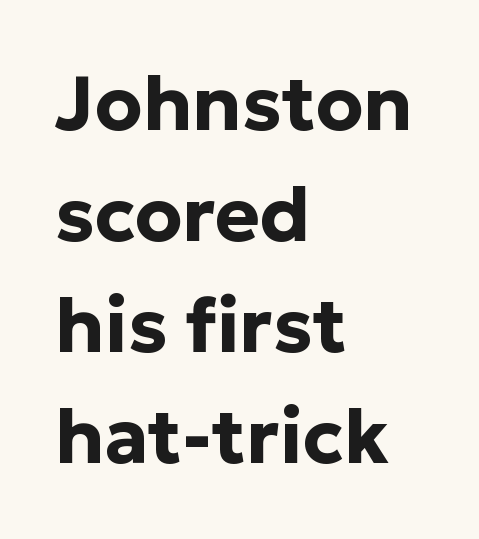
Q: Is the text bold? A: Yes.
Q: Is the text italic (slanted)? A: No, it is upright.
Q: Is the typeface a serif or a sans-serif typeface? A: Sans-serif.
Q: Is the text underlined? A: No.
Q: How is the paragraph aligned? A: Left-aligned.
Q: Is the spacing between letters normal or unusually wide? A: Normal.
Q: Is the spacing between lines tight, normal or loose? A: Normal.
Q: Width (condensed, normal, or wide)? A: Normal.
Q: Stroke contrast? A: Low.
Q: x-height? A: Medium.
Q: Monospaced? A: No.
